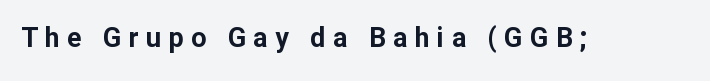
Look at the tracking — it's clearly loosened, letters drifting apart. Notice how the stems are strictly vertical — no italics here. Bold? Absolutely — the strokes are thick and heavy. Just letters on the line, the space beneath them empty.
